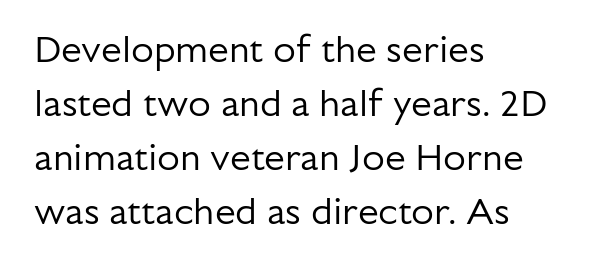
{"serif": "no", "italic": "no", "bold": "no", "weight": "regular", "width": "normal", "stroke_contrast": "low", "x_height": "medium", "monospaced": "no", "underline": "no", "align": "left", "line_spacing": "normal", "line_spacing_ratio": 1.46, "letter_spacing": "normal", "letter_spacing_em": 0.0, "glyph_px": 37}
